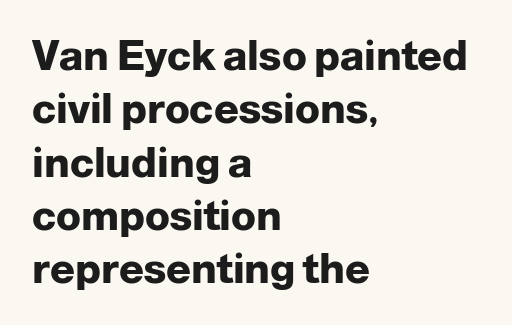
{"serif": "no", "italic": "no", "bold": "yes", "weight": "heavy", "width": "normal", "stroke_contrast": "low", "x_height": "medium", "monospaced": "no", "underline": "no", "align": "left", "line_spacing": "normal", "line_spacing_ratio": 1.3, "letter_spacing": "normal", "letter_spacing_em": 0.0, "glyph_px": 41}
